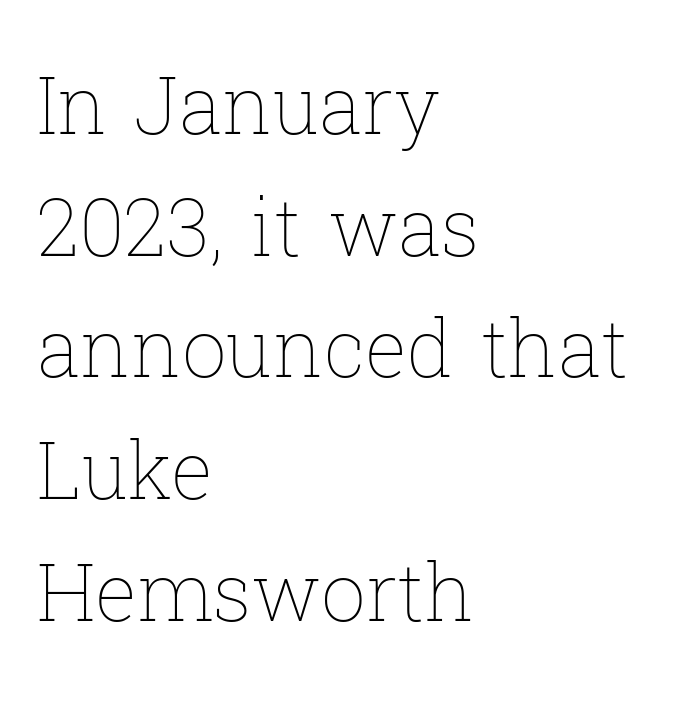
Q: Is the text bold? A: No.
Q: Is the text italic (slanted)? A: No, it is upright.
Q: Is the text underlined? A: No.
Q: How is the paragraph aligned? A: Left-aligned.
Q: Is the spacing between letters normal or unusually wide? A: Normal.
Q: Is the spacing between lines tight, normal or loose? A: Normal.
Q: Width (condensed, normal, or wide)? A: Normal.
Q: Stroke contrast? A: Low.
Q: x-height? A: Medium.
Q: Monospaced? A: No.
